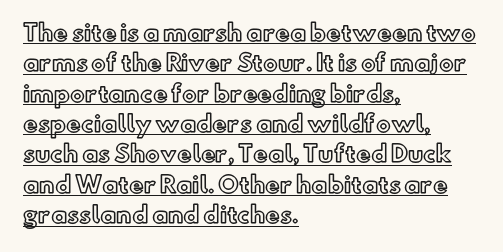
Q: Is the text italic (slanted)? A: No, it is upright.
Q: Is the text underlined? A: Yes.
Q: How is the paragraph aligned? A: Left-aligned.
Q: Is the spacing between letters normal or unusually wide? A: Normal.
Q: Is the spacing between lines tight, normal or loose? A: Normal.
